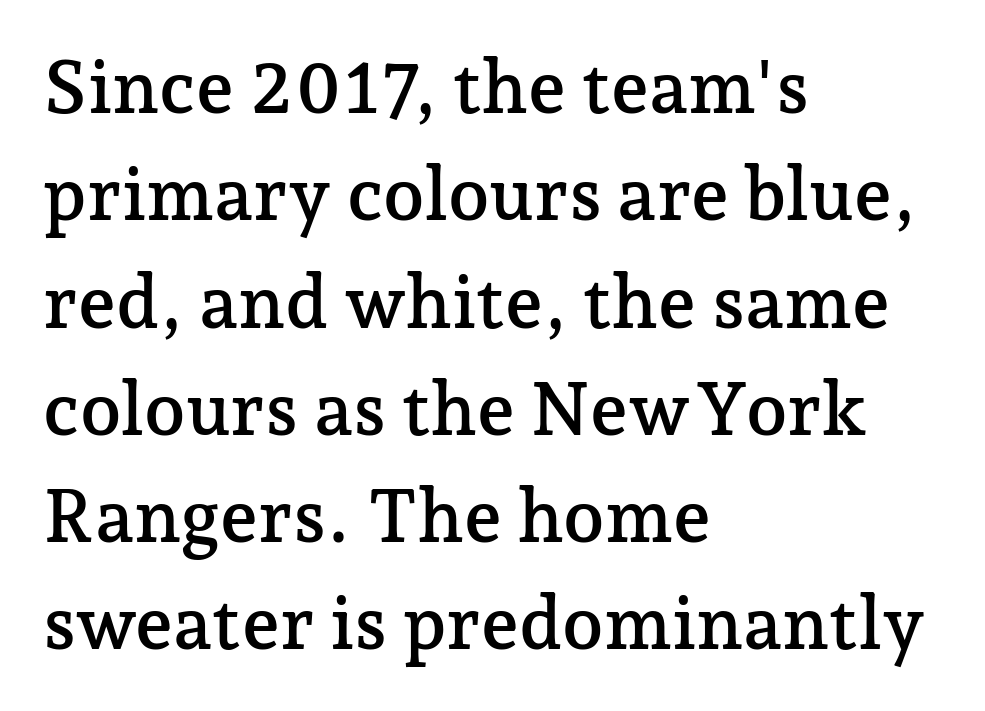
{"serif": "yes", "italic": "no", "width": "normal", "stroke_contrast": "low", "x_height": "medium", "monospaced": "no", "underline": "no", "align": "left", "line_spacing": "normal", "line_spacing_ratio": 1.45, "letter_spacing": "normal", "letter_spacing_em": 0.0, "glyph_px": 74}
